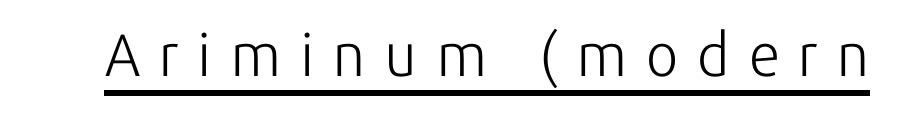
The characters are drawn with everyday or finer stroke widths. The sample's only ornament is a line tracing under the words. This sample has the flowing, uneven cadence of proportional lettering. Look at the tracking — it's clearly loosened, letters drifting apart. Nope, no serifs anywhere on these letters.
